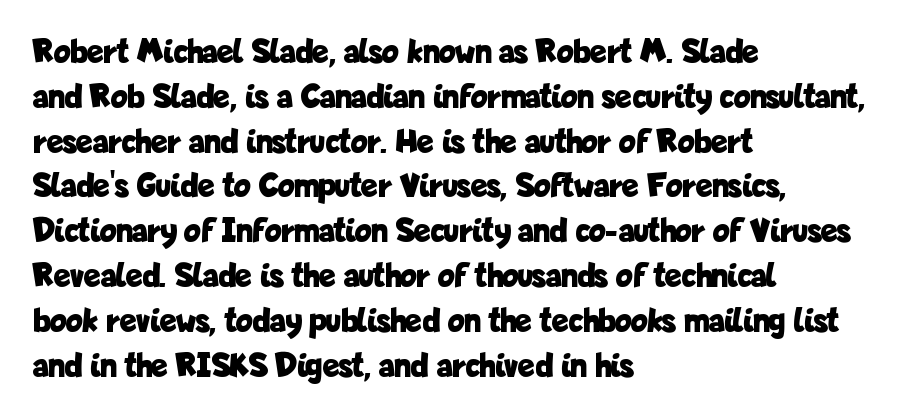
Q: Is the text bold? A: Yes.
Q: Is the text italic (slanted)? A: No, it is upright.
Q: Is the typeface a serif or a sans-serif typeface? A: Sans-serif.
Q: Is the text underlined? A: No.
Q: How is the paragraph aligned? A: Left-aligned.
Q: Is the spacing between letters normal or unusually wide? A: Normal.
Q: Is the spacing between lines tight, normal or loose? A: Normal.
Q: Width (condensed, normal, or wide)? A: Condensed.
Q: Stroke contrast? A: Low.
Q: x-height? A: Medium.
Q: Monospaced? A: No.
